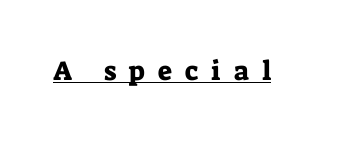
{"italic": "no", "underline": "yes", "letter_spacing": "wide", "letter_spacing_em": 0.48, "glyph_px": 27}
